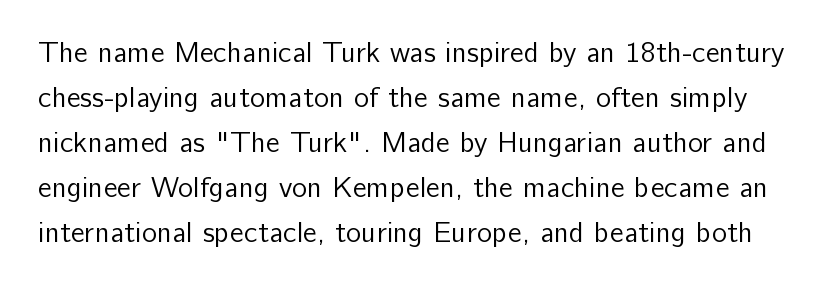
The image shows 29 px regular-weight sans-serif type, upright; set normal line spacing (1.55x), normal letter spacing, not underlined; low stroke contrast and a medium x-height.
